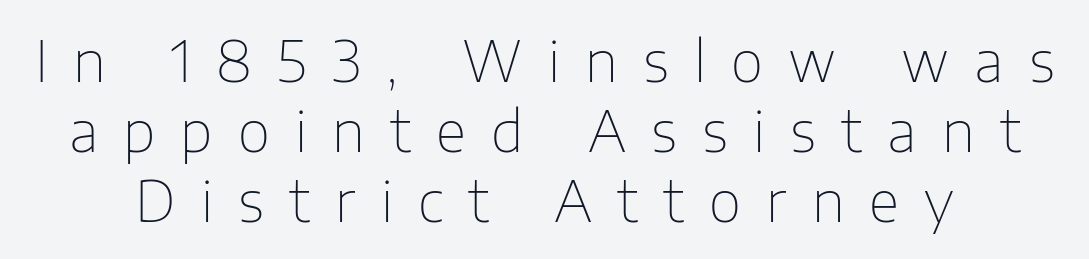
{"serif": "no", "italic": "no", "bold": "no", "weight": "thin", "width": "normal", "stroke_contrast": "low", "x_height": "medium", "monospaced": "no", "underline": "no", "align": "center", "line_spacing": "normal", "line_spacing_ratio": 1.25, "letter_spacing": "wide", "letter_spacing_em": 0.45, "glyph_px": 56}
